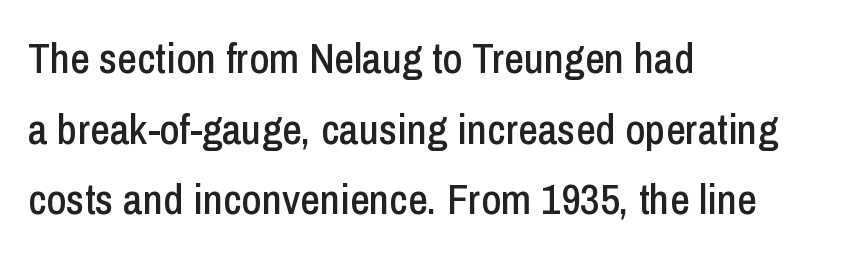
Q: Is the text italic (slanted)? A: No, it is upright.
Q: Is the typeface a serif or a sans-serif typeface? A: Sans-serif.
Q: Is the text underlined? A: No.
Q: How is the paragraph aligned? A: Left-aligned.
Q: Is the spacing between letters normal or unusually wide? A: Normal.
Q: Is the spacing between lines tight, normal or loose? A: Normal.
Q: Width (condensed, normal, or wide)? A: Condensed.
Q: Stroke contrast? A: Low.
Q: x-height? A: Medium.
Q: Monospaced? A: No.
